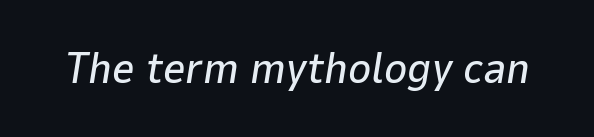
{"italic": "yes", "lean": "right", "slant_degrees": 9, "width": "normal", "stroke_contrast": "low", "x_height": "medium", "monospaced": "no", "underline": "no", "letter_spacing": "normal", "letter_spacing_em": 0.0, "glyph_px": 44}
